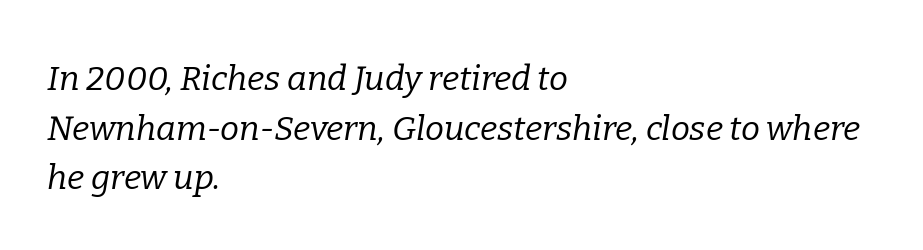
Q: Is the text bold? A: No.
Q: Is the text italic (slanted)? A: Yes, it leans right by about 9 degrees.
Q: Is the typeface a serif or a sans-serif typeface? A: Serif.
Q: Is the text underlined? A: No.
Q: How is the paragraph aligned? A: Left-aligned.
Q: Is the spacing between letters normal or unusually wide? A: Normal.
Q: Is the spacing between lines tight, normal or loose? A: Normal.
Q: Width (condensed, normal, or wide)? A: Normal.
Q: Stroke contrast? A: Low.
Q: x-height? A: Medium.
Q: Monospaced? A: No.
